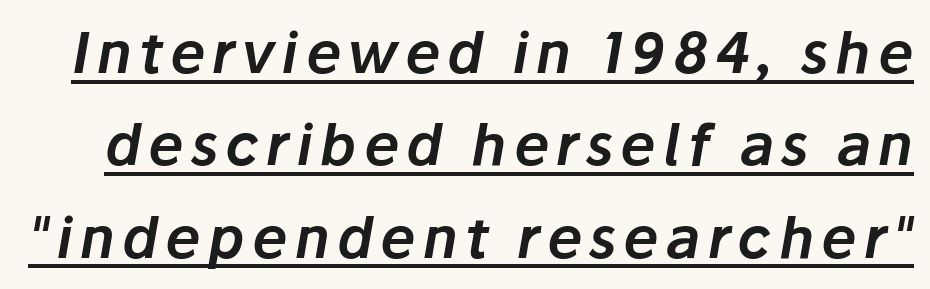
{"italic": "yes", "lean": "right", "slant_degrees": 10, "width": "normal", "stroke_contrast": "low", "x_height": "medium", "monospaced": "no", "underline": "yes", "line_spacing": "normal", "line_spacing_ratio": 1.65, "glyph_px": 56}
